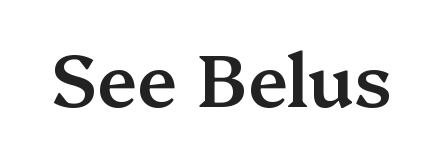
The face used here is rendered with its standard letterfit. Is this a fixed-width face? No — the glyphs have proportional, varying widths. The text was rendered using a seriffed face with decorative stroke endings. Tall strokes in this sample are plumb rather than angled. These lines carry some extra weight — a demibold, not a full bold.
